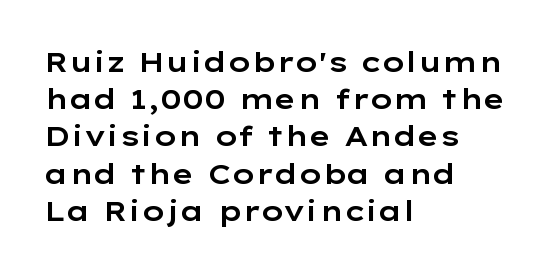
{"serif": "no", "italic": "no", "width": "wide", "stroke_contrast": "low", "x_height": "medium", "monospaced": "no", "underline": "no", "align": "left", "line_spacing": "normal", "line_spacing_ratio": 1.33, "letter_spacing": "normal", "letter_spacing_em": 0.0, "glyph_px": 28}
